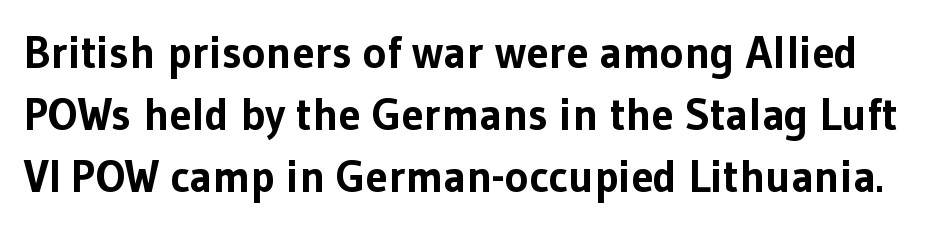
The image shows 45 px bold sans-serif type, upright; set normal line spacing (1.38x), normal letter spacing, not underlined; low stroke contrast and a medium x-height.
